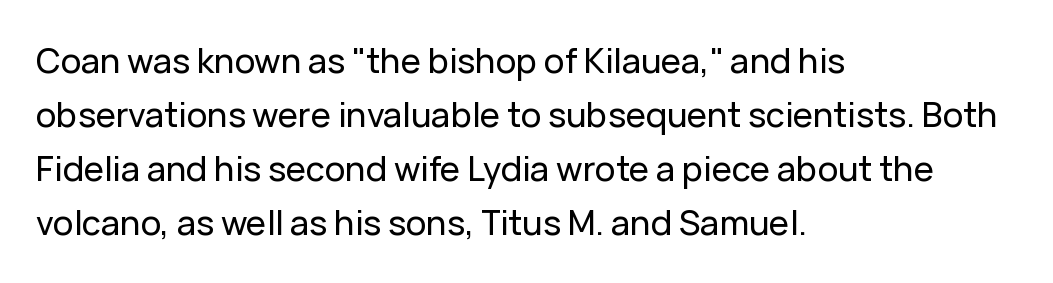
Q: Is the text italic (slanted)? A: No, it is upright.
Q: Is the typeface a serif or a sans-serif typeface? A: Sans-serif.
Q: Is the text underlined? A: No.
Q: How is the paragraph aligned? A: Left-aligned.
Q: Is the spacing between letters normal or unusually wide? A: Normal.
Q: Is the spacing between lines tight, normal or loose? A: Normal.
Q: Width (condensed, normal, or wide)? A: Normal.
Q: Stroke contrast? A: Low.
Q: x-height? A: Medium.
Q: Monospaced? A: No.
